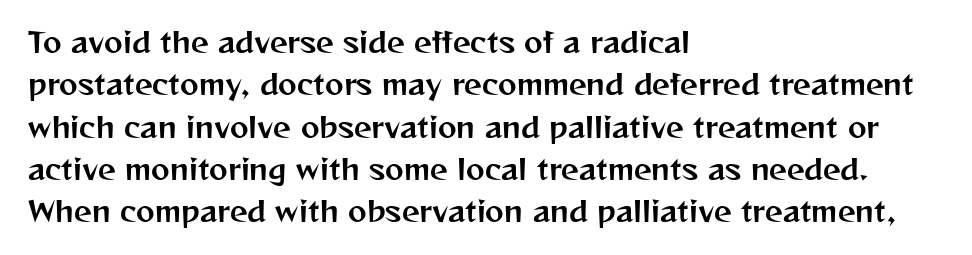
The image shows 28 px sans-serif type, upright; set left-aligned, normal line spacing (1.51x), normal letter spacing, not underlined; medium stroke contrast and a medium x-height.
